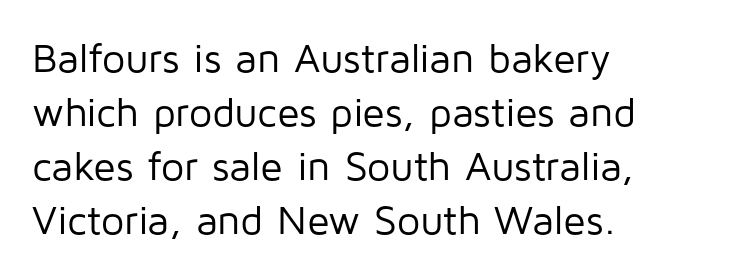
The image shows 41 px regular-weight sans-serif type, upright; set left-aligned, normal line spacing (1.32x), normal letter spacing, not underlined; low stroke contrast and a medium x-height.
